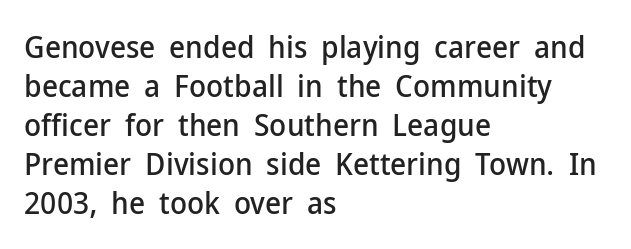
{"serif": "no", "italic": "no", "width": "normal", "stroke_contrast": "low", "x_height": "medium", "monospaced": "no", "underline": "no", "align": "left", "line_spacing": "normal", "line_spacing_ratio": 1.26, "letter_spacing": "normal", "letter_spacing_em": 0.0, "glyph_px": 31}
